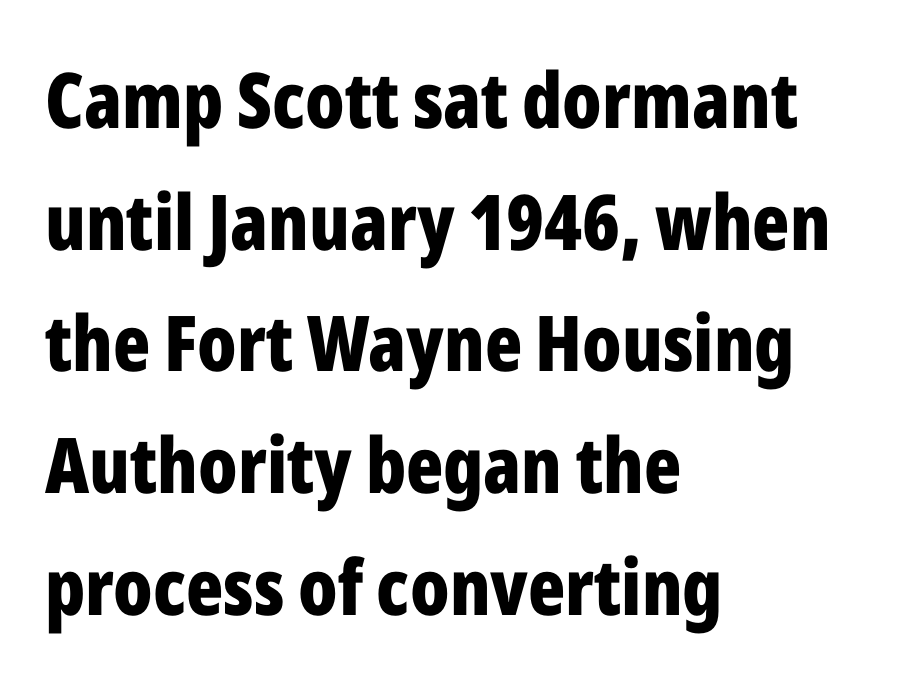
Q: Is the text bold? A: Yes.
Q: Is the text italic (slanted)? A: No, it is upright.
Q: Is the typeface a serif or a sans-serif typeface? A: Sans-serif.
Q: Is the text underlined? A: No.
Q: How is the paragraph aligned? A: Left-aligned.
Q: Is the spacing between letters normal or unusually wide? A: Normal.
Q: Is the spacing between lines tight, normal or loose? A: Normal.
Q: Width (condensed, normal, or wide)? A: Condensed.
Q: Stroke contrast? A: Low.
Q: x-height? A: Medium.
Q: Monospaced? A: No.
